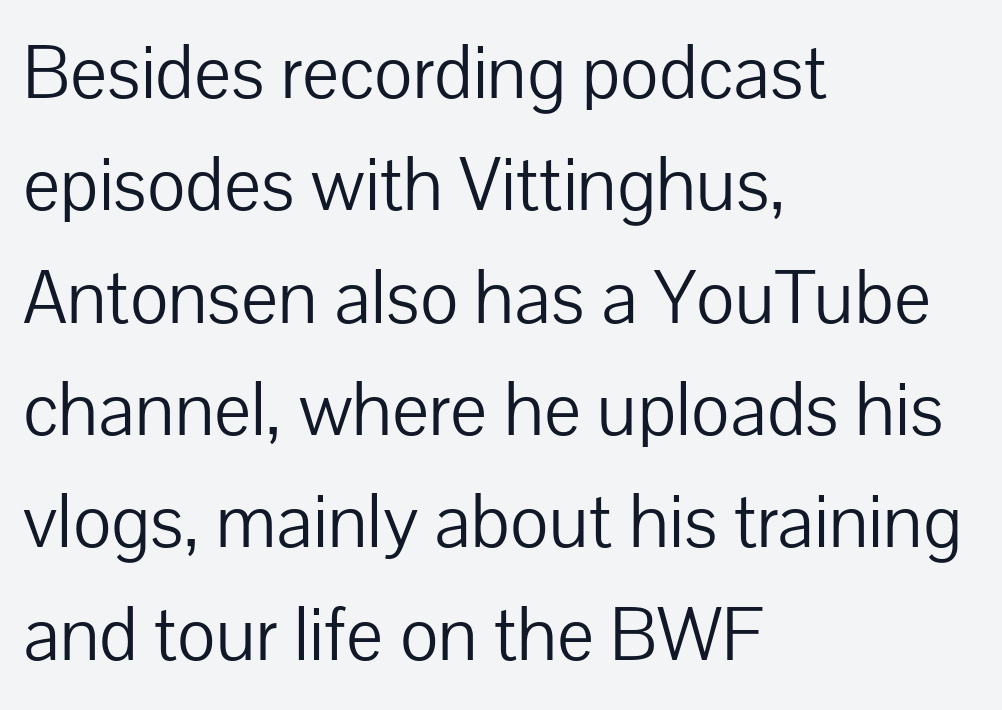
All the whitespace from short lines collects on the right. Upright lettering throughout. Letterform terminals end flat and unadorned throughout the passage. These glyphs show unthickened strokes, regular width or finer.
